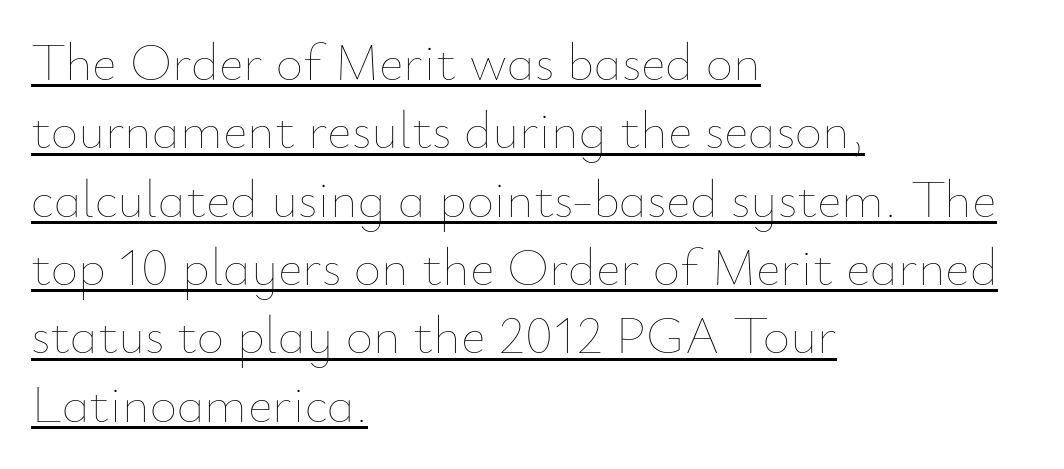
Is the stroke heavy? The answer is a plain regular-or-lighter. Nope, not italic — everything's standing straight. Varying glyph widths throughout — classic text-font behaviour. The line texture is even and compact thanks to regular tracking.
